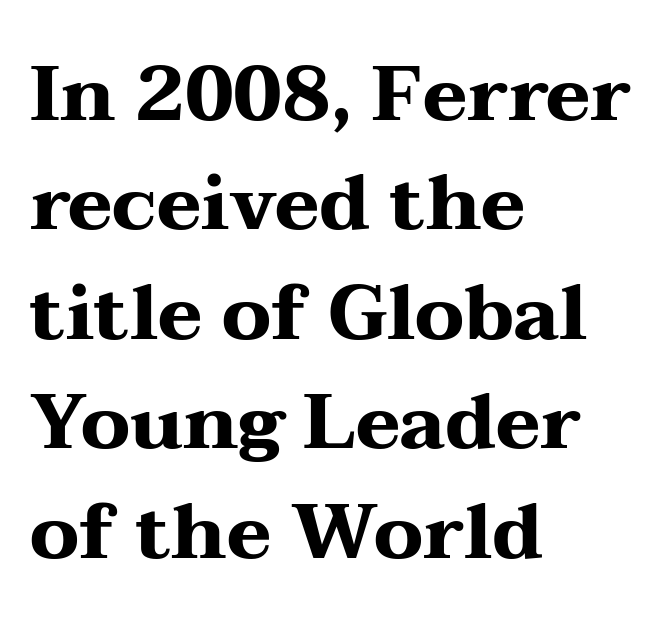
The image shows 76 px heavy, wide serif type, upright; set left-aligned, normal line spacing (1.44x), normal letter spacing, not underlined; medium stroke contrast and a medium x-height.
